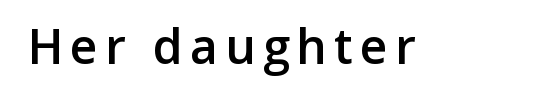
The image shows 48 px semibold sans-serif type, upright; set not underlined; low stroke contrast and a medium x-height.
